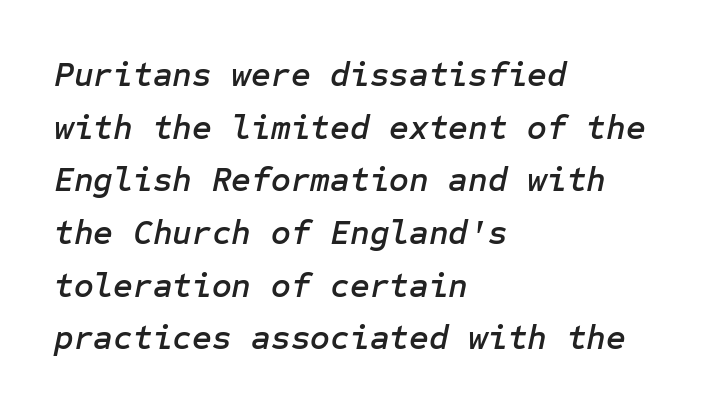
{"italic": "yes", "lean": "right", "slant_degrees": 12, "width": "normal", "stroke_contrast": "low", "x_height": "medium", "underline": "no", "align": "left", "line_spacing": "normal", "line_spacing_ratio": 1.55, "letter_spacing": "normal", "letter_spacing_em": 0.0, "glyph_px": 34}
